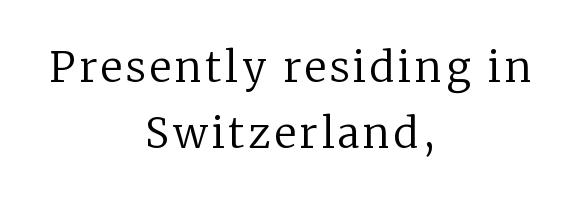
Q: Is the text bold? A: No.
Q: Is the text italic (slanted)? A: No, it is upright.
Q: Is the typeface a serif or a sans-serif typeface? A: Serif.
Q: Is the text underlined? A: No.
Q: How is the paragraph aligned? A: Centered.
Q: Is the spacing between lines tight, normal or loose? A: Normal.
Q: Width (condensed, normal, or wide)? A: Normal.
Q: Stroke contrast? A: Low.
Q: x-height? A: Medium.
Q: Monospaced? A: No.
